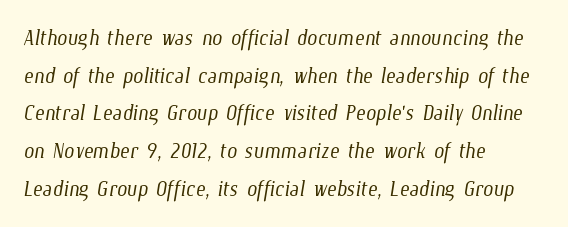
The letters look calm and open, with moderate or lighter stems. Note the varied advance widths — an 'i' is clearly narrower than an 'm'. A typesetter would call this leading conventional body-copy spacing. The foot of each line stays bare and open.
